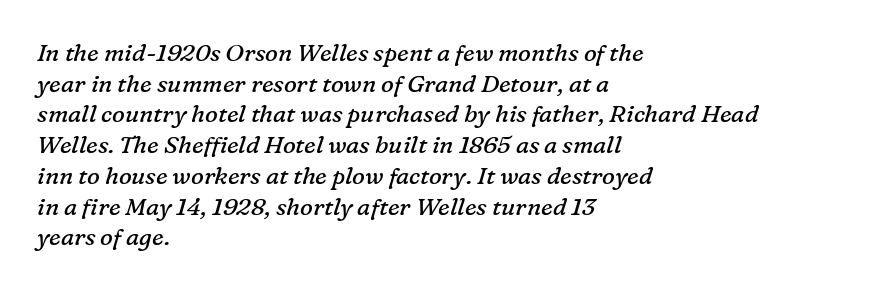
The tracking reads as untouched default to a designer's eye. Beneath every word, the page is bare. The weight would be labelled regular, book, light, or lighter still. The passage is arranged the way most books set body copy — flush left. The lettering tilts uniformly, giving the passage an italic look.
